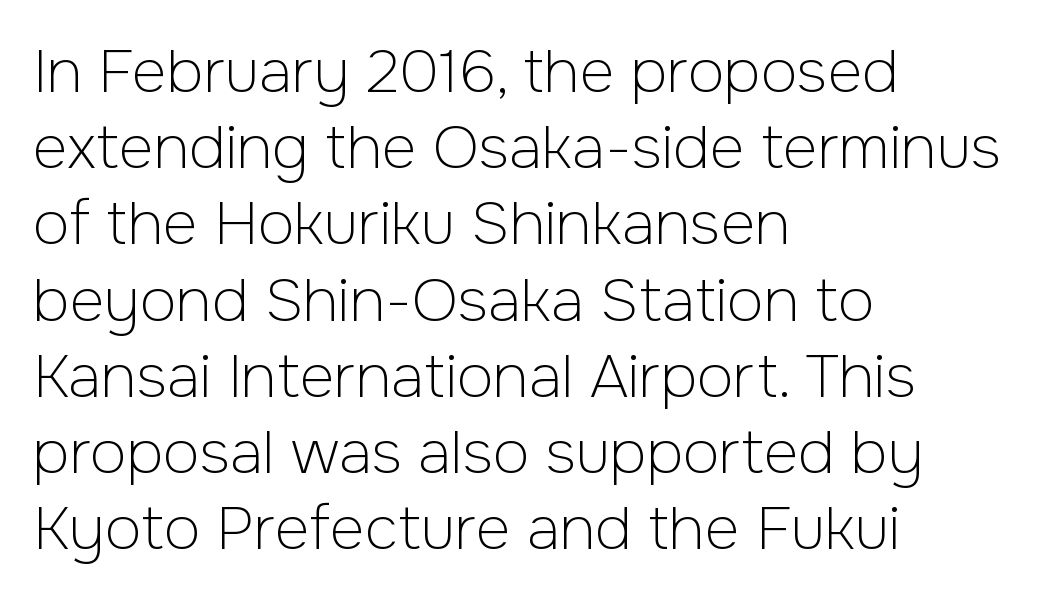
The image shows 60 px light sans-serif type, upright; set left-aligned, normal line spacing (1.27x), normal letter spacing, not underlined; low stroke contrast and a medium x-height.
